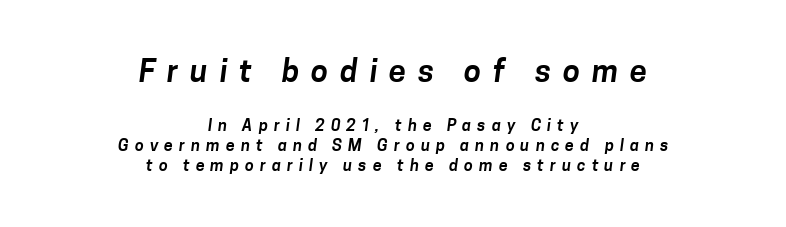
The image shows 31 px sans-serif type; set centered, normal line spacing (1.26x), unusually wide letter spacing (+0.38 em), not underlined; the first (top) block is 1.94x larger; low stroke contrast and a medium x-height.
